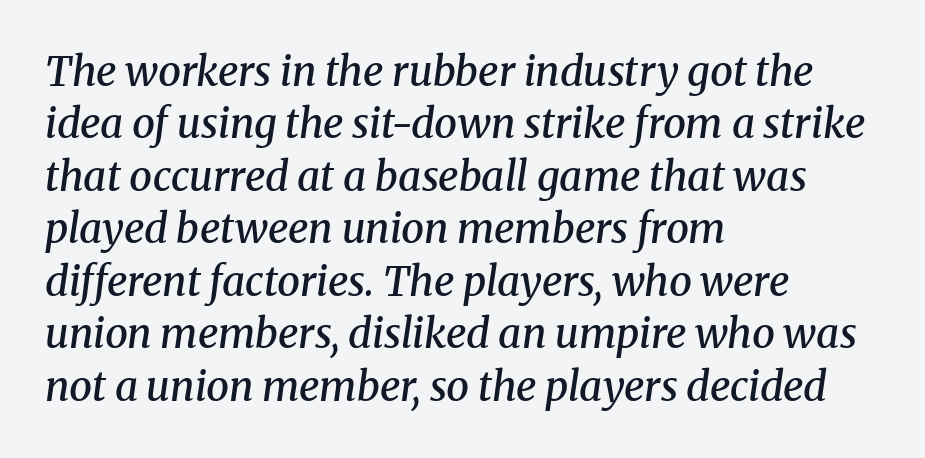
{"serif": "yes", "italic": "yes", "lean": "right", "slant_degrees": 8, "bold": "semi", "weight": "semibold", "width": "normal", "stroke_contrast": "medium", "x_height": "medium", "monospaced": "no", "underline": "no", "align": "left", "line_spacing": "normal", "line_spacing_ratio": 1.28, "letter_spacing": "normal", "letter_spacing_em": 0.0, "glyph_px": 41}
